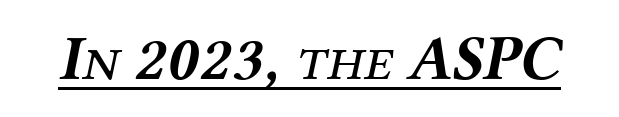
The image shows 63 px regular-weight serif type, italic (leaning right); set normal letter spacing, underlined; medium stroke contrast and a medium x-height.
